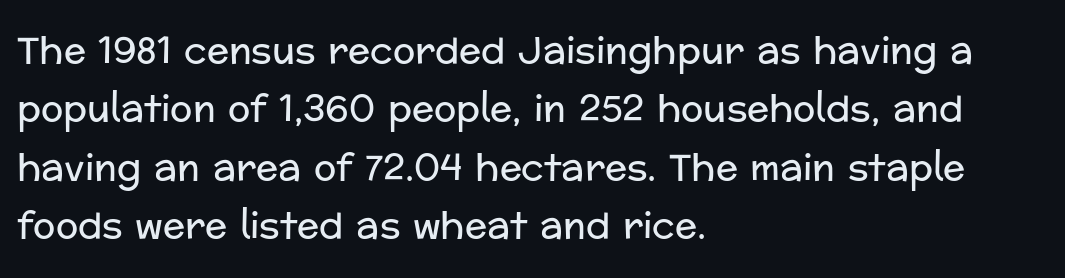
{"serif": "no", "italic": "no", "bold": "no", "weight": "regular", "width": "normal", "stroke_contrast": "low", "x_height": "medium", "monospaced": "no", "underline": "no", "align": "left", "line_spacing": "normal", "line_spacing_ratio": 1.58, "letter_spacing": "normal", "letter_spacing_em": 0.0, "glyph_px": 37}
